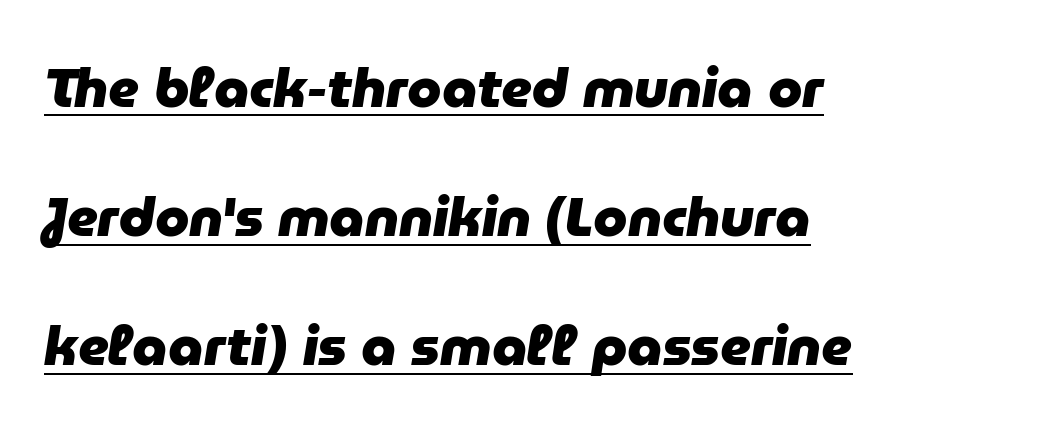
Q: Is the text bold? A: Yes.
Q: Is the text italic (slanted)? A: Yes, it leans right by about 9 degrees.
Q: Is the text underlined? A: Yes.
Q: How is the paragraph aligned? A: Left-aligned.
Q: Is the spacing between letters normal or unusually wide? A: Normal.
Q: Is the spacing between lines tight, normal or loose? A: Loose.
Q: Width (condensed, normal, or wide)? A: Normal.
Q: Stroke contrast? A: Low.
Q: x-height? A: Medium.
Q: Monospaced? A: No.
